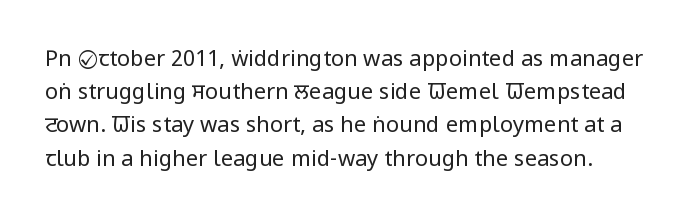
The image shows 22 px text type, upright; set normal line spacing (1.51x), normal letter spacing, not underlined.
